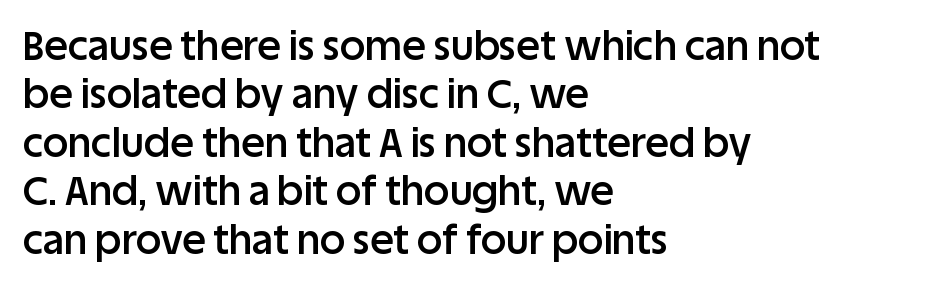
Think of a printed novel: that variable character pitch is what you see here. Posture: vertical. The designer went with a sans here, leaving each stem footless. Descender tails drop into unmarked territory.
